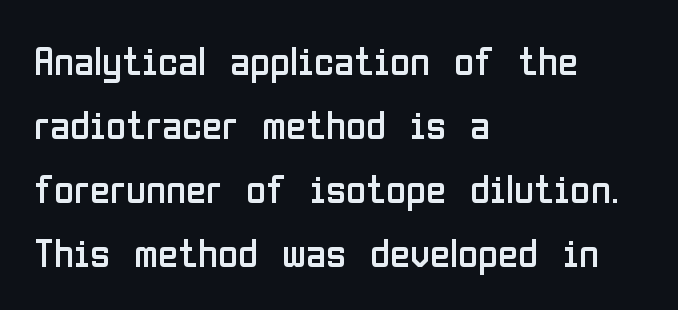
The image shows 41 px regular-weight, condensed sans-serif type, upright; set left-aligned, normal line spacing (1.56x), normal letter spacing, not underlined; low stroke contrast and a medium x-height.
